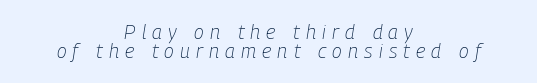
The image shows 20 px text type, italic (leaning right); set centered, tight line spacing (0.97x), unusually wide letter spacing (+0.31 em), not underlined.
